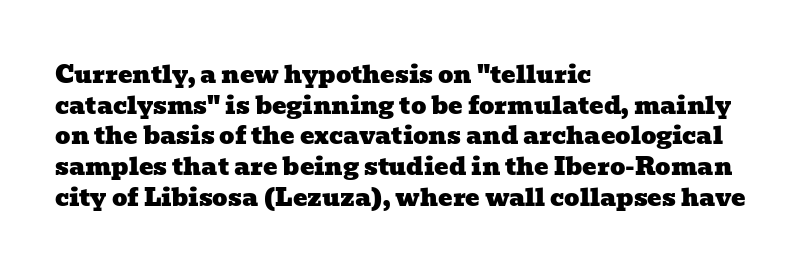
The image shows 24 px text type; set left-aligned, normal line spacing (1.28x), normal letter spacing, not underlined.
